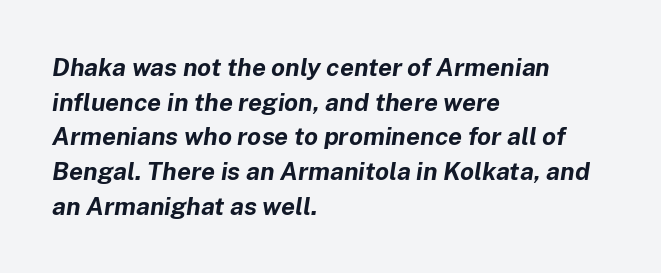
The passage shown is emphatically bold. Does the lettering tilt? It does — this is italic. Regular leading. Decoration check: the copy has no underline. Spacing between characters is what you'd get straight out of the box.
